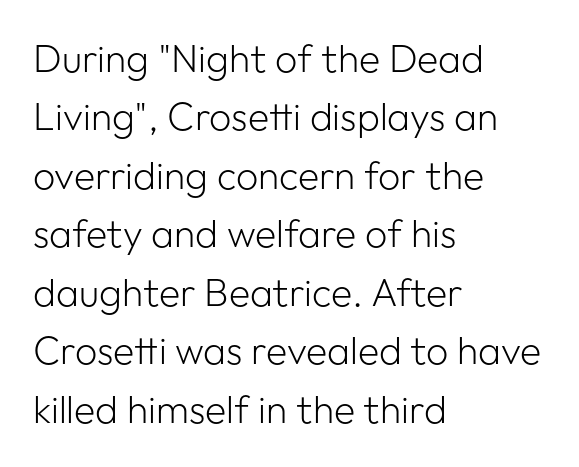
Characters remain perfectly vertical along every line. Classification — sans serif. These lines stack with their left ends in a neat column. A clean baseline with only descenders dipping below it. No extra ink here — the face is not bold. Do the characters align in a grid? No, the font is proportional.
